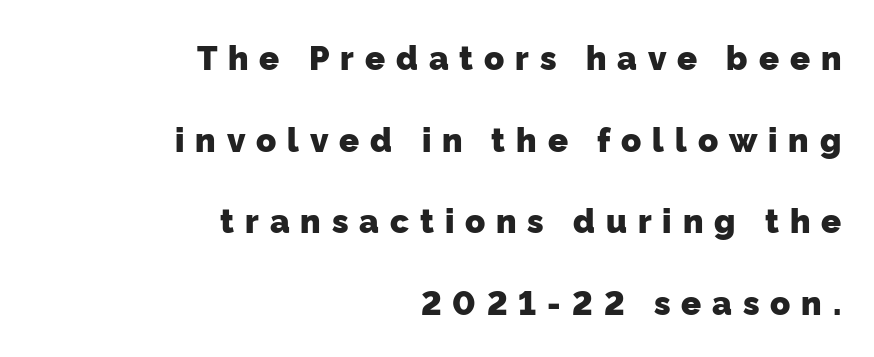
The image shows 33 px heavy sans-serif type; set right-aligned, loose line spacing (2.47x), unusually wide letter spacing (+0.33 em), not underlined; low stroke contrast and a medium x-height.
